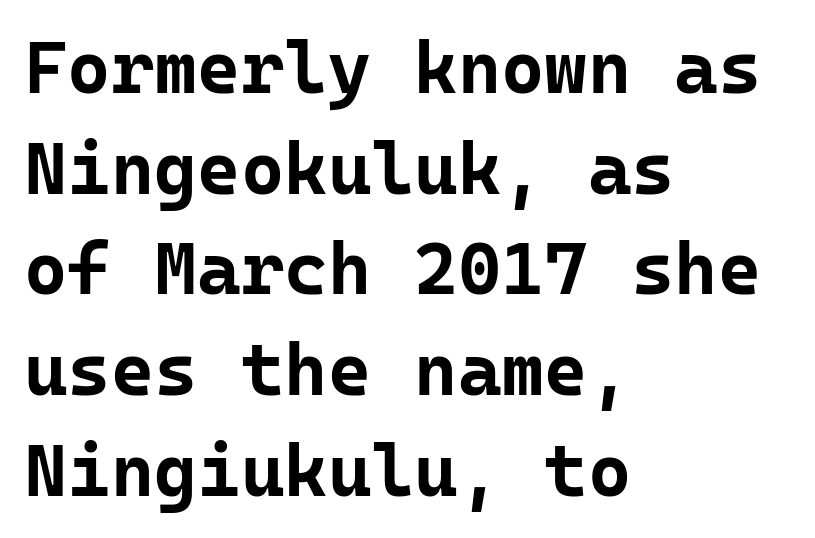
Q: Is the text bold? A: Yes.
Q: Is the text italic (slanted)? A: No, it is upright.
Q: Is the typeface a serif or a sans-serif typeface? A: Sans-serif.
Q: Is the text underlined? A: No.
Q: How is the paragraph aligned? A: Left-aligned.
Q: Is the spacing between letters normal or unusually wide? A: Normal.
Q: Is the spacing between lines tight, normal or loose? A: Normal.
Q: Width (condensed, normal, or wide)? A: Normal.
Q: Stroke contrast? A: Low.
Q: x-height? A: Medium.
Q: Monospaced? A: Yes.
